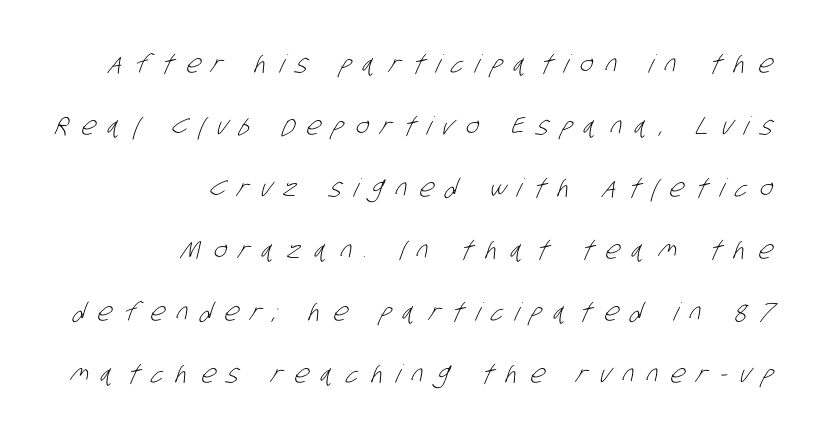
Q: Is the text bold? A: No.
Q: Is the text underlined? A: No.
Q: How is the paragraph aligned? A: Right-aligned.
Q: Is the spacing between letters normal or unusually wide? A: Unusually wide.
Q: Is the spacing between lines tight, normal or loose? A: Loose.
